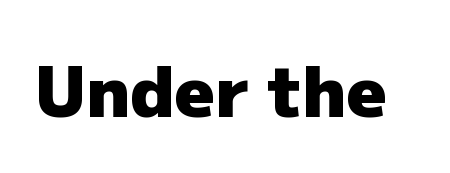
The image shows 70 px heavy sans-serif type, upright; set normal letter spacing, not underlined; low stroke contrast and a medium x-height.
